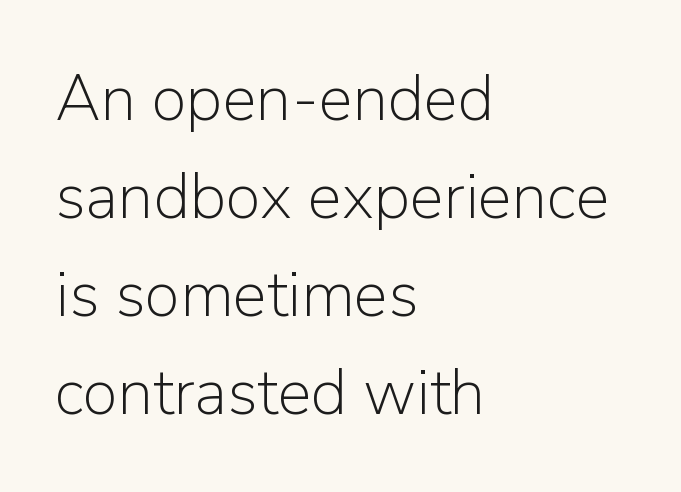
The image shows 64 px light sans-serif type, upright; set left-aligned, normal line spacing (1.53x), normal letter spacing, not underlined; low stroke contrast and a medium x-height.
